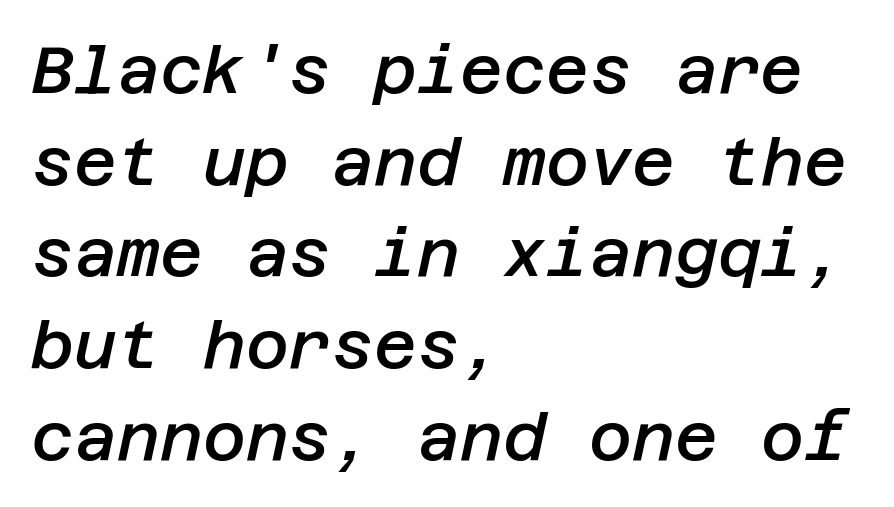
The space directly below the letters is spotless. The typesetter chose a ragged-right arrangement here. You can tell it's italic because the verticals aren't actually vertical. This sample keeps an unexceptional amount of space between lines.
